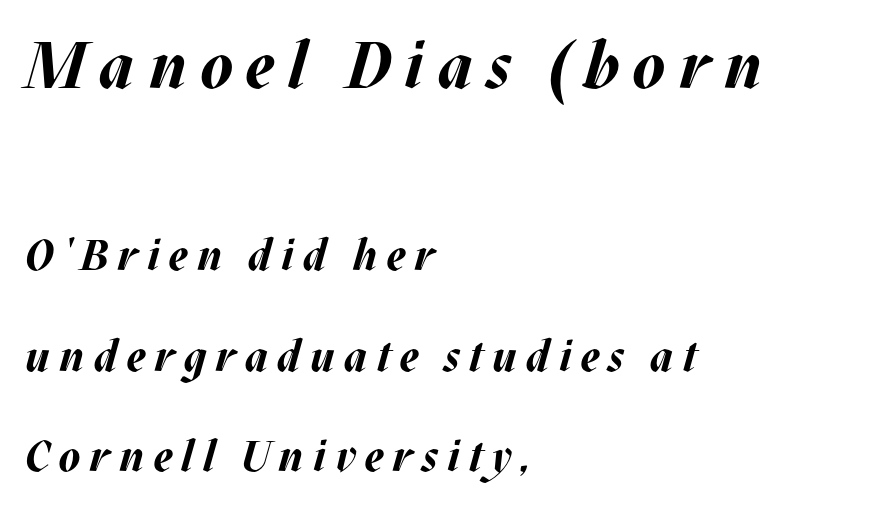
Q: Is the text bold? A: Yes.
Q: Is the text italic (slanted)? A: Yes, it leans right by about 17 degrees.
Q: Is the text underlined? A: No.
Q: How is the paragraph aligned? A: Left-aligned.
Q: Is the spacing between letters normal or unusually wide? A: Unusually wide.
Q: Is the spacing between lines tight, normal or loose? A: Loose.
Q: Which block of text is set in a larger size, the first (top) or the second (bottom)? A: The first (top) one.
Q: Width (condensed, normal, or wide)? A: Normal.
Q: Stroke contrast? A: Medium.
Q: x-height? A: Large.
Q: Monospaced? A: No.
